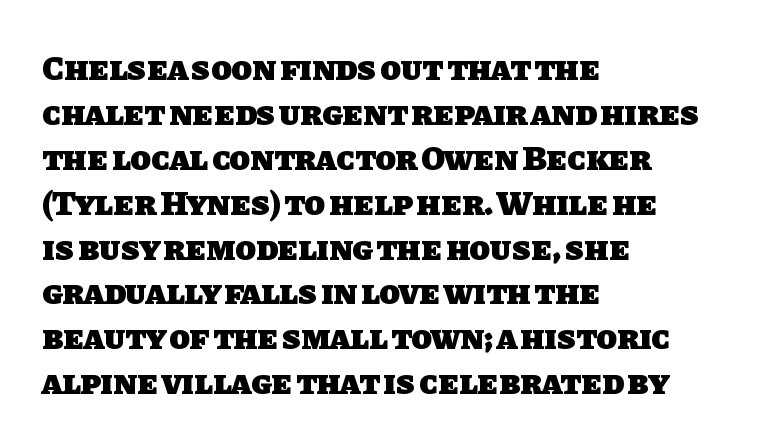
Q: Is the text bold? A: Yes.
Q: Is the typeface a serif or a sans-serif typeface? A: Sans-serif.
Q: Is the text underlined? A: No.
Q: How is the paragraph aligned? A: Left-aligned.
Q: Is the spacing between letters normal or unusually wide? A: Normal.
Q: Is the spacing between lines tight, normal or loose? A: Normal.
Q: Width (condensed, normal, or wide)? A: Normal.
Q: Stroke contrast? A: Low.
Q: x-height? A: Large.
Q: Monospaced? A: No.
